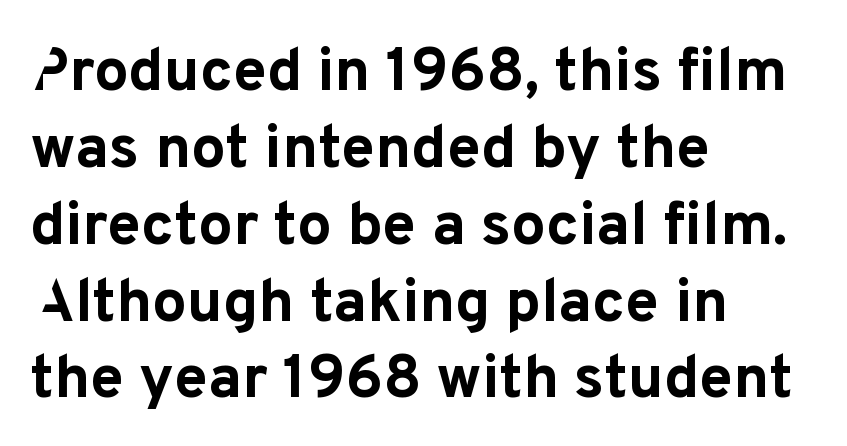
Q: Is the text bold? A: Yes.
Q: Is the text italic (slanted)? A: No, it is upright.
Q: Is the typeface a serif or a sans-serif typeface? A: Sans-serif.
Q: Is the text underlined? A: No.
Q: How is the paragraph aligned? A: Left-aligned.
Q: Is the spacing between letters normal or unusually wide? A: Normal.
Q: Is the spacing between lines tight, normal or loose? A: Normal.
Q: Width (condensed, normal, or wide)? A: Normal.
Q: Stroke contrast? A: Low.
Q: x-height? A: Medium.
Q: Monospaced? A: No.
